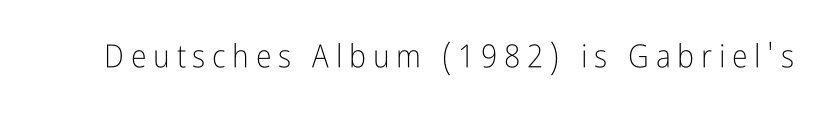
{"serif": "no", "italic": "no", "bold": "no", "weight": "light", "width": "condensed", "stroke_contrast": "low", "x_height": "medium", "monospaced": "no", "underline": "no", "letter_spacing": "wide", "letter_spacing_em": 0.21, "glyph_px": 32}
